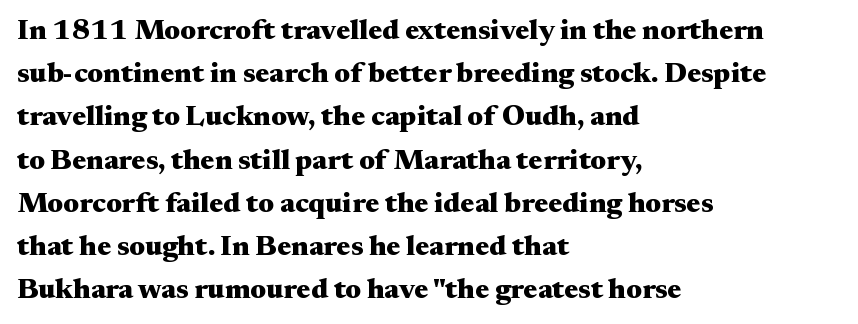
The image shows 29 px heavy, wide serif type, upright; set left-aligned, normal line spacing (1.49x), normal letter spacing, not underlined; medium stroke contrast and a small x-height.
